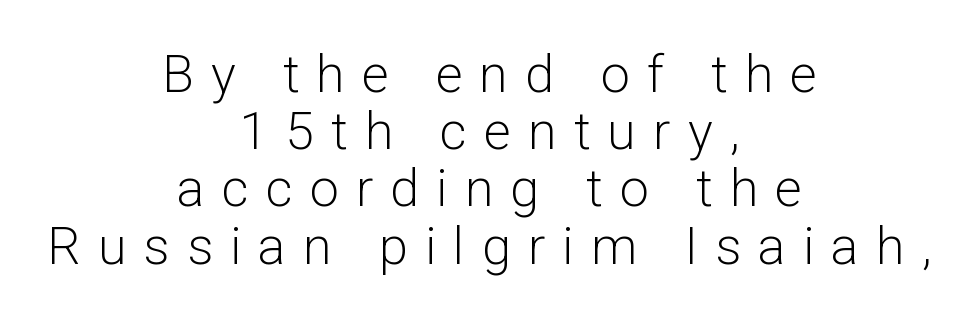
Q: Is the text bold? A: No.
Q: Is the text italic (slanted)? A: No, it is upright.
Q: Is the typeface a serif or a sans-serif typeface? A: Sans-serif.
Q: Is the text underlined? A: No.
Q: How is the paragraph aligned? A: Centered.
Q: Is the spacing between letters normal or unusually wide? A: Unusually wide.
Q: Is the spacing between lines tight, normal or loose? A: Tight.
Q: Width (condensed, normal, or wide)? A: Normal.
Q: Stroke contrast? A: Low.
Q: x-height? A: Medium.
Q: Monospaced? A: No.
